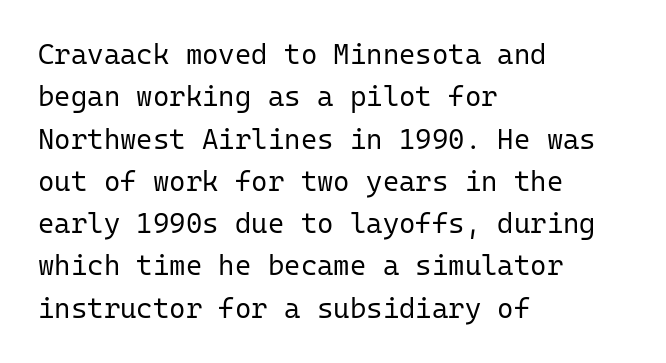
{"serif": "no", "italic": "no", "bold": "no", "weight": "regular", "width": "normal", "stroke_contrast": "low", "x_height": "medium", "monospaced": "yes", "underline": "no", "align": "left", "line_spacing": "normal", "line_spacing_ratio": 1.51, "letter_spacing": "normal", "letter_spacing_em": 0.0, "glyph_px": 28}
